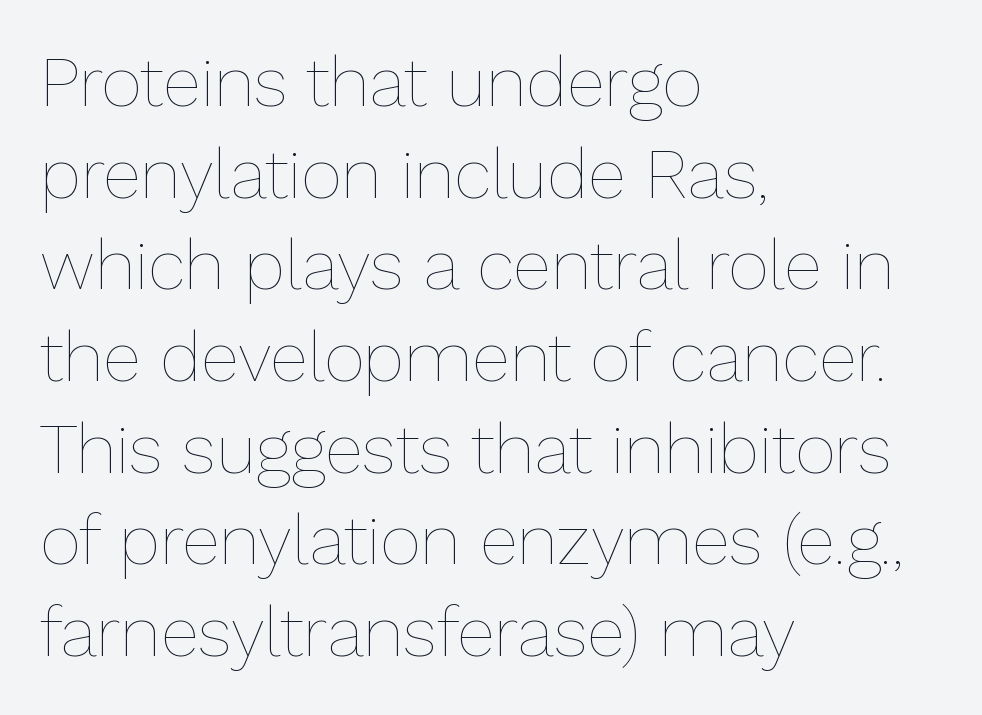
The image shows 70 px thin type, upright; set left-aligned, normal line spacing (1.31x), normal letter spacing, not underlined; low stroke contrast and a medium x-height.
